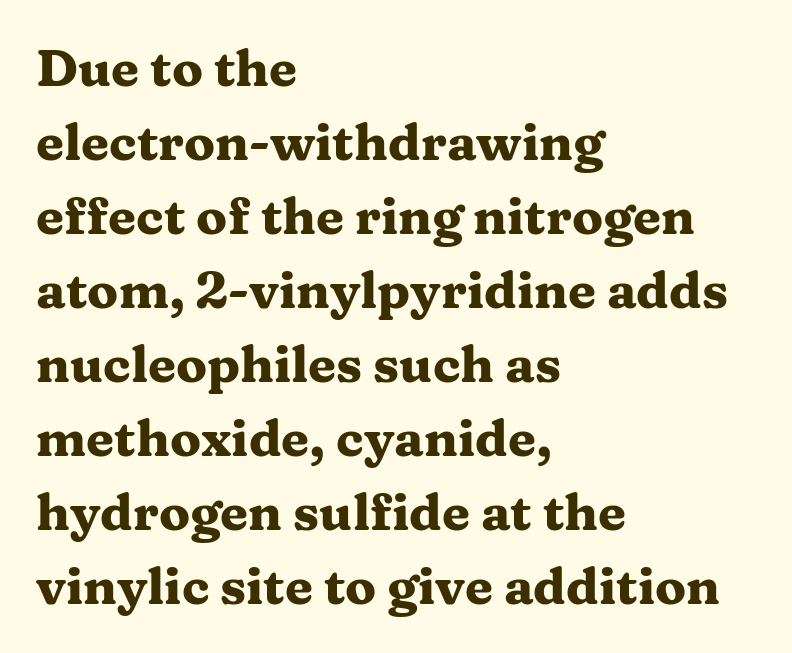
The image shows 51 px heavy, wide serif type, upright; set left-aligned, normal line spacing (1.45x), normal letter spacing, not underlined; medium stroke contrast and a medium x-height.
